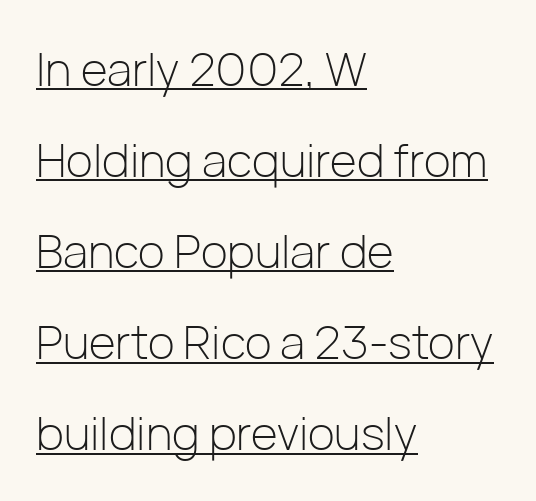
{"serif": "no", "italic": "no", "bold": "no", "weight": "light", "width": "normal", "stroke_contrast": "low", "x_height": "medium", "monospaced": "no", "underline": "yes", "align": "left", "line_spacing": "loose", "line_spacing_ratio": 1.98, "letter_spacing": "normal", "letter_spacing_em": 0.0, "glyph_px": 46}
